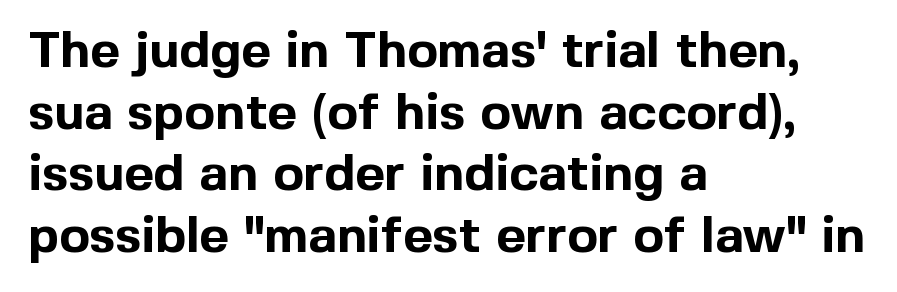
Q: Is the text bold? A: Yes.
Q: Is the text italic (slanted)? A: No, it is upright.
Q: Is the typeface a serif or a sans-serif typeface? A: Sans-serif.
Q: Is the text underlined? A: No.
Q: How is the paragraph aligned? A: Left-aligned.
Q: Is the spacing between letters normal or unusually wide? A: Normal.
Q: Width (condensed, normal, or wide)? A: Normal.
Q: x-height? A: Medium.
Q: Monospaced? A: No.
